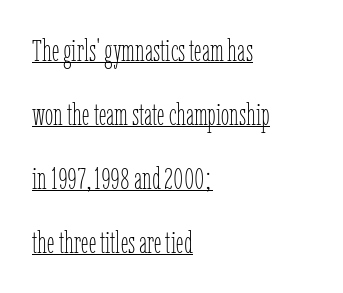
Each new line begins a long way beneath the previous one. The ragged edge is on the right, which tells us the setting is flush left. Do the characters align in a grid? No, the font is proportional. A light-to-regular cut is what we see here.
